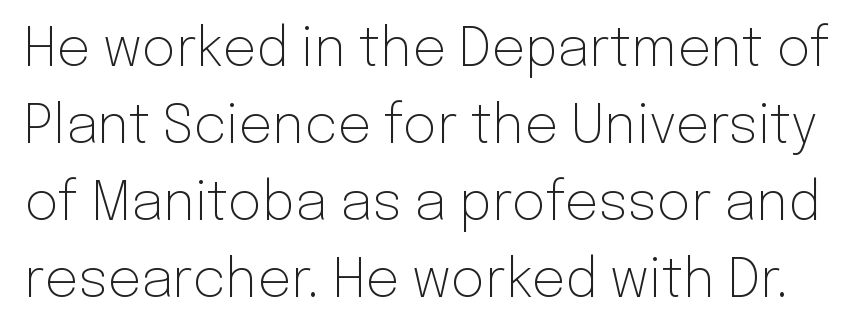
{"serif": "no", "italic": "no", "bold": "no", "weight": "light", "width": "normal", "stroke_contrast": "low", "x_height": "medium", "monospaced": "no", "underline": "no", "line_spacing": "normal", "line_spacing_ratio": 1.45, "letter_spacing": "normal", "letter_spacing_em": 0.0, "glyph_px": 53}
